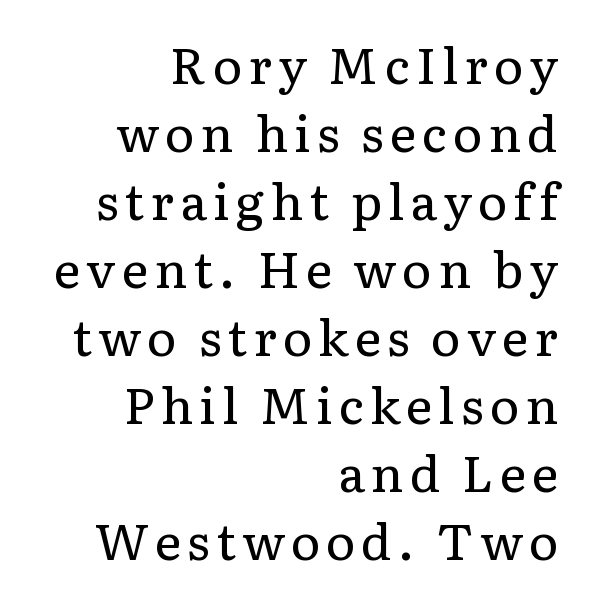
{"serif": "yes", "italic": "no", "bold": "no", "weight": "regular", "width": "normal", "stroke_contrast": "low", "x_height": "medium", "monospaced": "no", "underline": "no", "align": "right", "line_spacing": "normal", "line_spacing_ratio": 1.36, "glyph_px": 50}
